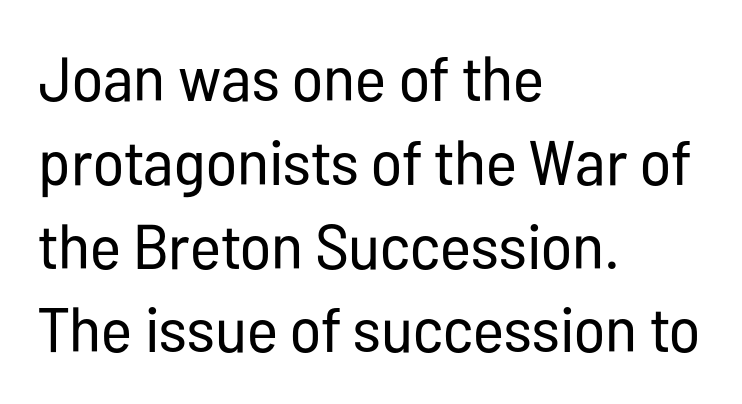
{"serif": "no", "italic": "no", "bold": "no", "weight": "regular", "width": "condensed", "stroke_contrast": "low", "x_height": "medium", "monospaced": "no", "underline": "no", "align": "left", "line_spacing": "normal", "line_spacing_ratio": 1.33, "letter_spacing": "normal", "letter_spacing_em": 0.0, "glyph_px": 63}
